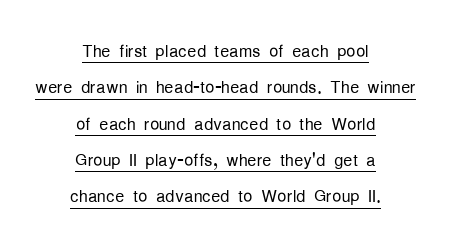
Centered paragraph, ragged on both sides. Unbolded letterforms with no extra heft. If you drew a line through each stem, it would be perfectly vertical. One glance says typical: line gaps are just what's usual. Observe the ordinary spacing: letters are neighbours, not strangers.
